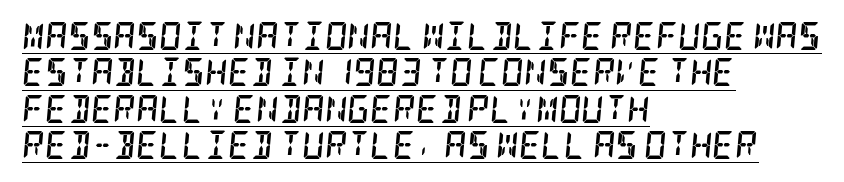
Baseline-to-baseline distance is the conventional proportion of letter height. This sample carries an underscore along the baseline area. Slant detected: the letters are inclined. These lines keep a tight, regular rhythm from letter to letter. Compared with a centered layout, this one pins lines to the left instead. The rendering uses a bold face; every stroke is thick and dark.
